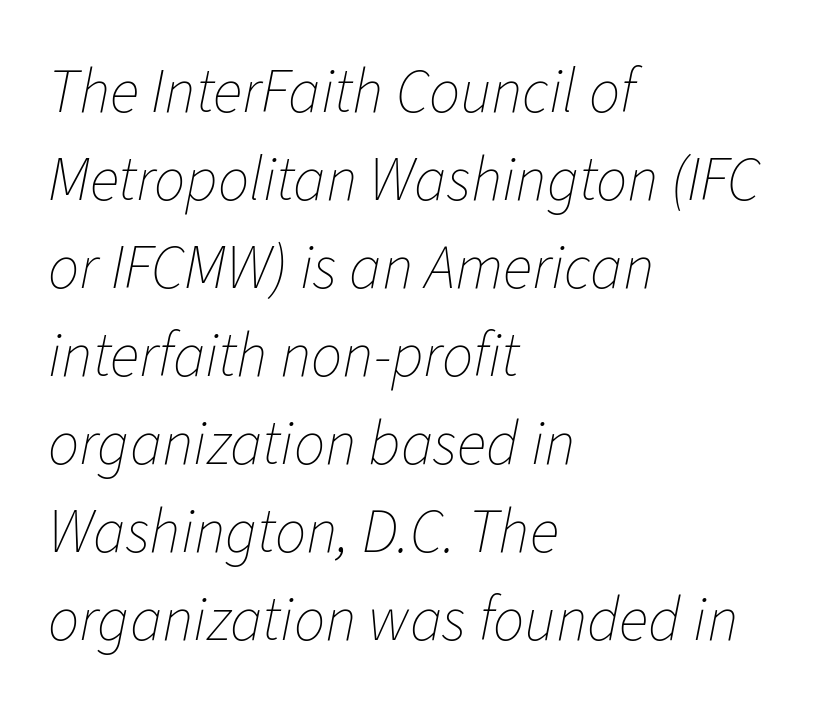
Q: Is the text bold? A: No.
Q: Is the text italic (slanted)? A: Yes, it leans right by about 11 degrees.
Q: Is the text underlined? A: No.
Q: How is the paragraph aligned? A: Left-aligned.
Q: Is the spacing between letters normal or unusually wide? A: Normal.
Q: Is the spacing between lines tight, normal or loose? A: Normal.
Q: Width (condensed, normal, or wide)? A: Normal.
Q: Stroke contrast? A: Low.
Q: x-height? A: Medium.
Q: Monospaced? A: No.
